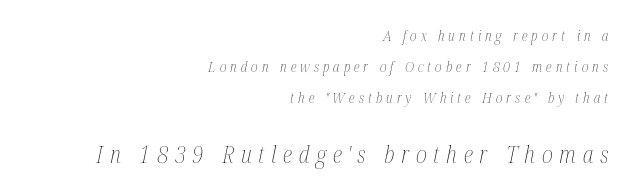
The passage shown leans; its letterforms are oblique. The lines are spread far apart with generous leading. Honestly, there is no underline to notice here at all. The designer gave the closing block more size than the opening block. On a weight scale, this lands at 450 or below.
